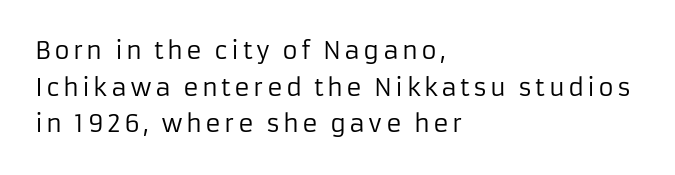
Q: Is the text bold? A: No.
Q: Is the text italic (slanted)? A: No, it is upright.
Q: Is the text underlined? A: No.
Q: How is the paragraph aligned? A: Left-aligned.
Q: Is the spacing between lines tight, normal or loose? A: Normal.
